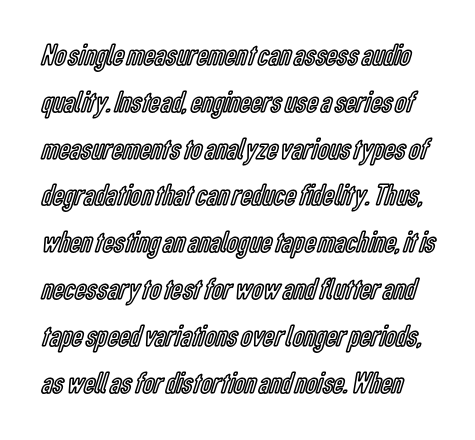
This block has exactly the height ordinary leading produces. Rule under the text: the space is simply empty. The face used here is proportionally spaced, like ordinary book or web type. The letterforms sit shoulder to shoulder at normal distance.
